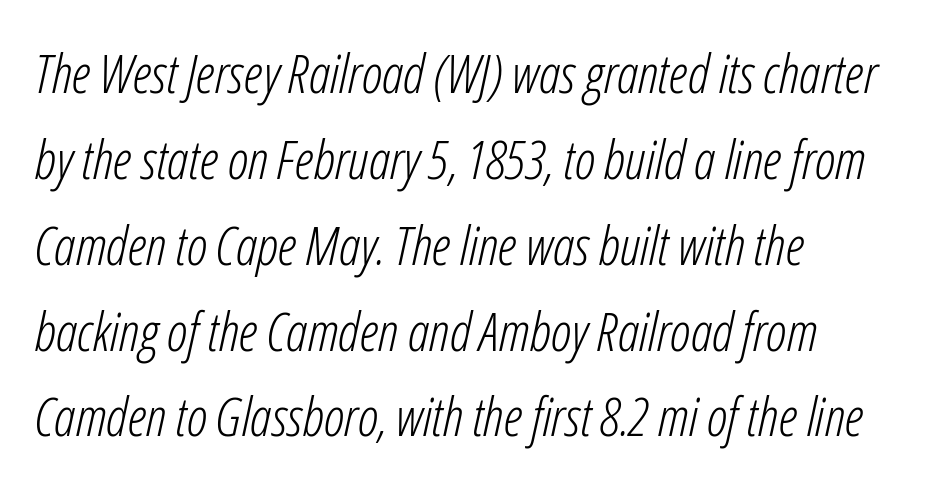
Q: Is the text bold? A: No.
Q: Is the text italic (slanted)? A: Yes, it leans right by about 12 degrees.
Q: Is the text underlined? A: No.
Q: How is the paragraph aligned? A: Left-aligned.
Q: Is the spacing between letters normal or unusually wide? A: Normal.
Q: Is the spacing between lines tight, normal or loose? A: Normal.
Q: Width (condensed, normal, or wide)? A: Condensed.
Q: Stroke contrast? A: Low.
Q: x-height? A: Medium.
Q: Monospaced? A: No.
